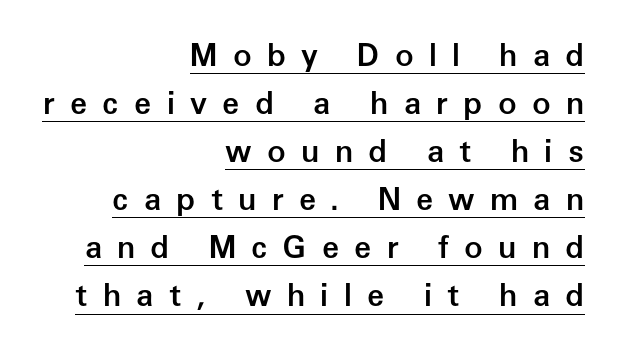
Q: Is the text bold? A: Semi-bold.
Q: Is the text italic (slanted)? A: No, it is upright.
Q: Is the typeface a serif or a sans-serif typeface? A: Sans-serif.
Q: Is the text underlined? A: Yes.
Q: How is the paragraph aligned? A: Right-aligned.
Q: Is the spacing between letters normal or unusually wide? A: Unusually wide.
Q: Is the spacing between lines tight, normal or loose? A: Normal.
Q: Width (condensed, normal, or wide)? A: Normal.
Q: Stroke contrast? A: Low.
Q: x-height? A: Medium.
Q: Monospaced? A: No.
